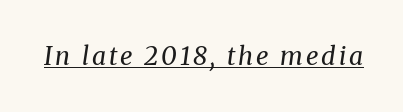
A typographer would call this underscored text. The face looks like a standard text weight, possibly lighter. Is the type slanted? Yes — the strokes lean at a clear angle.
